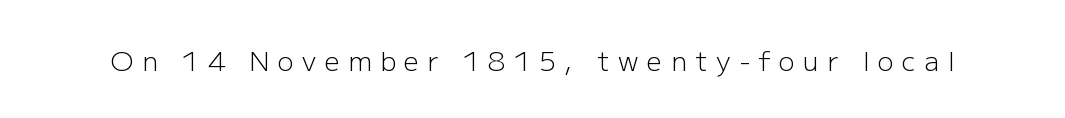
The cut favours lightness, reaching ordinary text weight at its darkest. It's the straight-up-and-down kind of type. There is plenty of visible air inserted between adjacent glyphs. Anything drawn beneath the words? Only blank space.
